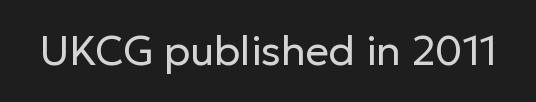
The image shows 41 px regular-weight sans-serif type, upright; set normal letter spacing, not underlined; low stroke contrast and a medium x-height.
